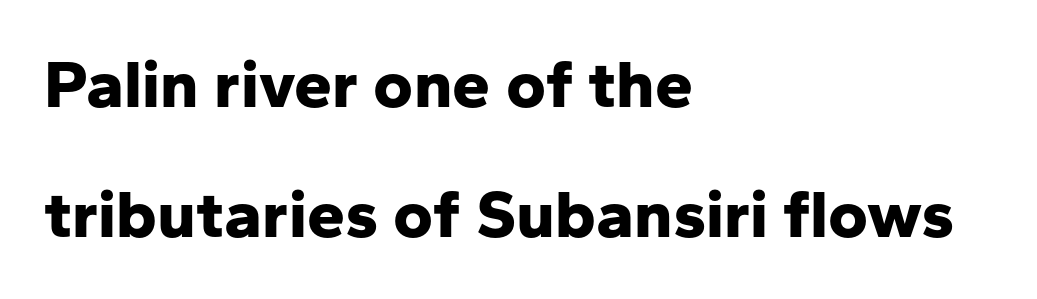
Q: Is the text bold? A: Yes.
Q: Is the text italic (slanted)? A: No, it is upright.
Q: Is the typeface a serif or a sans-serif typeface? A: Sans-serif.
Q: Is the text underlined? A: No.
Q: How is the paragraph aligned? A: Left-aligned.
Q: Is the spacing between letters normal or unusually wide? A: Normal.
Q: Is the spacing between lines tight, normal or loose? A: Loose.
Q: Width (condensed, normal, or wide)? A: Normal.
Q: Stroke contrast? A: Low.
Q: x-height? A: Medium.
Q: Monospaced? A: No.
